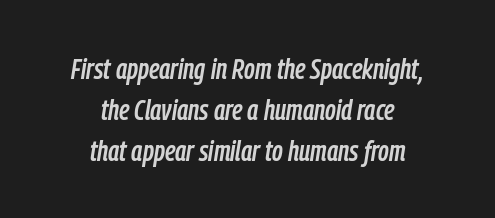
You could not count columns in this text — the font is proportionally spaced. Style check: oblique. The whitespace from short lines is split evenly between both sides. Between one letter and the next there's only the usual sliver of space. Compared with typical paragraphs, the rows here are spaced about the same. The specimen omits any rule beneath the text block's lines.
